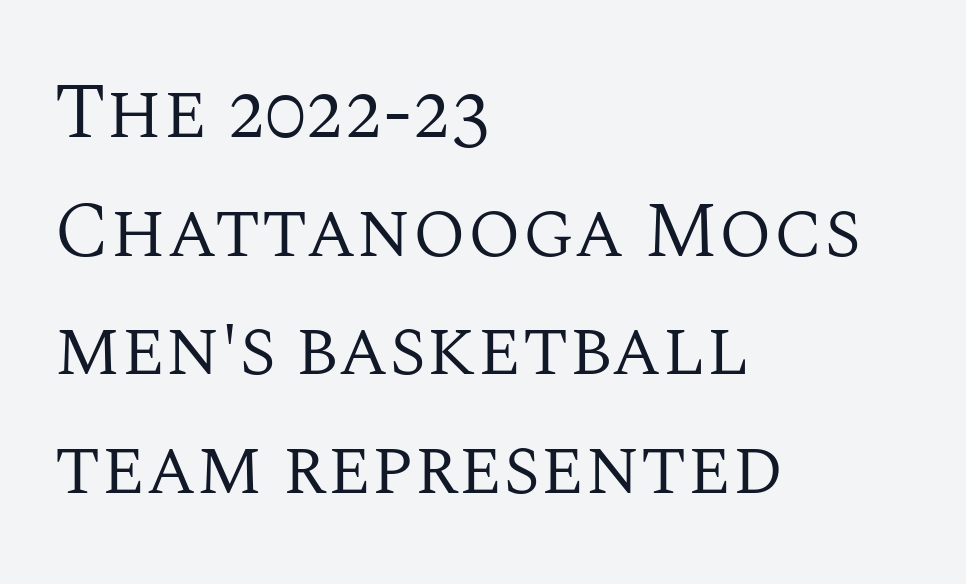
Q: Is the text bold? A: No.
Q: Is the text italic (slanted)? A: No, it is upright.
Q: Is the typeface a serif or a sans-serif typeface? A: Serif.
Q: Is the text underlined? A: No.
Q: How is the paragraph aligned? A: Left-aligned.
Q: Is the spacing between letters normal or unusually wide? A: Normal.
Q: Is the spacing between lines tight, normal or loose? A: Normal.
Q: Width (condensed, normal, or wide)? A: Normal.
Q: Stroke contrast? A: Medium.
Q: x-height? A: Large.
Q: Monospaced? A: No.
